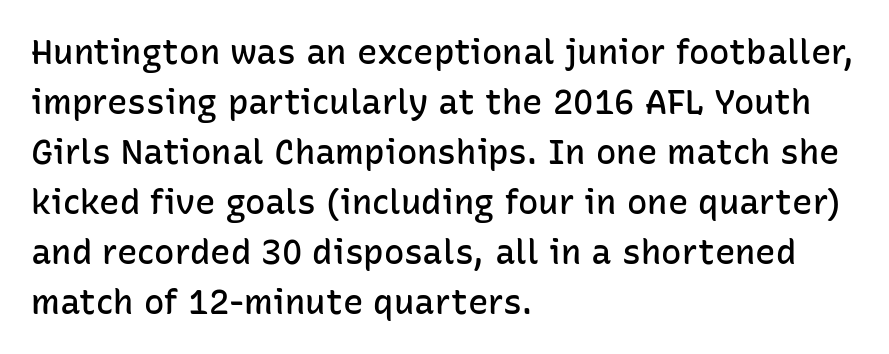
The tracking reads as untouched default to a designer's eye. Students, this is semibold: more ink than regular, less than bold. Posture: vertical. The rendering anchors every line to the left-hand side. Interline gaps are of average width in this sample. The type family on display is of the sans-serif kind.
